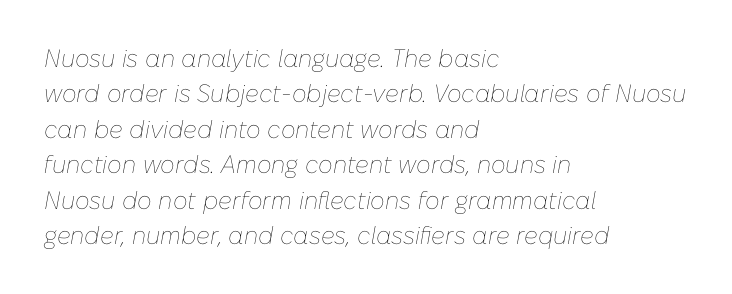
Lines of text with bare space underneath. There is no visible air inserted between adjacent glyphs. Is this a heavy cut? Hardly; it is regular or lighter. Successive baselines arrive at the customary interval. These lines stack with their left ends in a neat column. The text carries the slant typical of an italic or oblique font.
